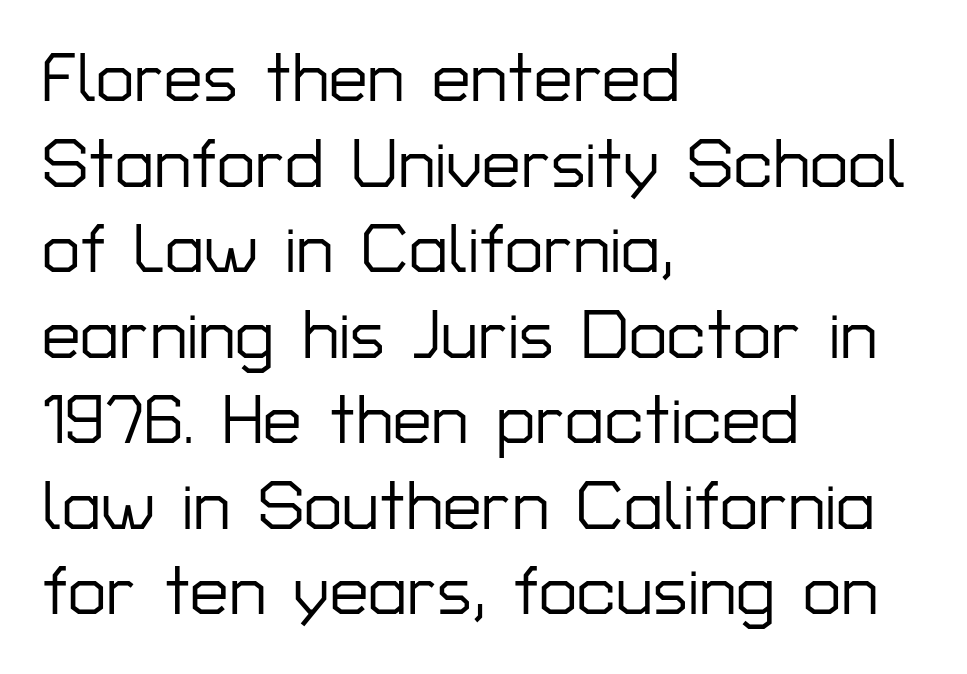
The image shows 69 px sans-serif type, upright; set left-aligned, line spacing 1.24x, normal letter spacing, not underlined; low stroke contrast and a medium x-height.
